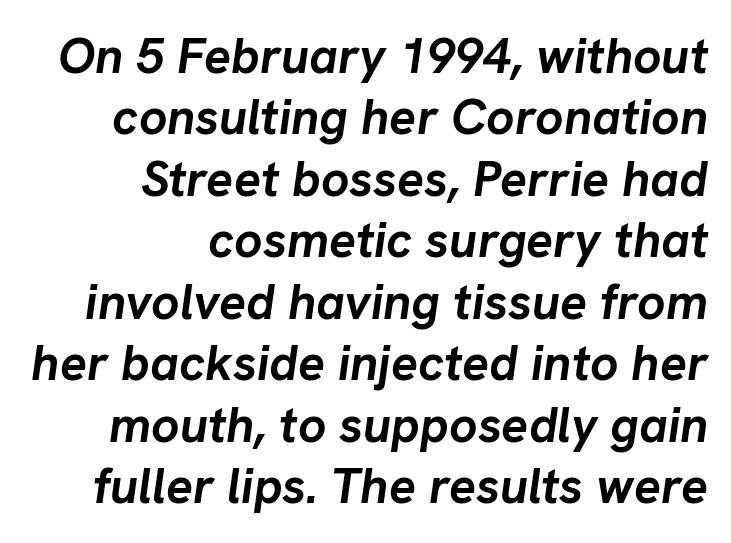
Q: Is the text bold? A: Yes.
Q: Is the text italic (slanted)? A: Yes, it leans right by about 8 degrees.
Q: Is the text underlined? A: No.
Q: How is the paragraph aligned? A: Right-aligned.
Q: Is the spacing between letters normal or unusually wide? A: Normal.
Q: Width (condensed, normal, or wide)? A: Normal.
Q: Stroke contrast? A: Low.
Q: x-height? A: Medium.
Q: Monospaced? A: No.
